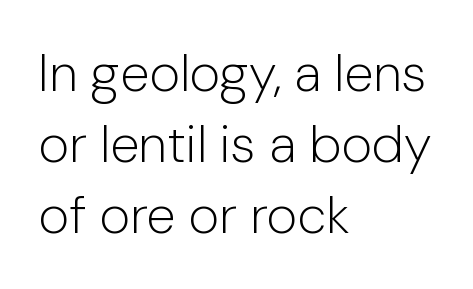
Q: Is the text bold? A: No.
Q: Is the text italic (slanted)? A: No, it is upright.
Q: Is the typeface a serif or a sans-serif typeface? A: Sans-serif.
Q: Is the text underlined? A: No.
Q: How is the paragraph aligned? A: Left-aligned.
Q: Is the spacing between letters normal or unusually wide? A: Normal.
Q: Is the spacing between lines tight, normal or loose? A: Normal.
Q: Width (condensed, normal, or wide)? A: Normal.
Q: Stroke contrast? A: Low.
Q: x-height? A: Medium.
Q: Monospaced? A: No.
